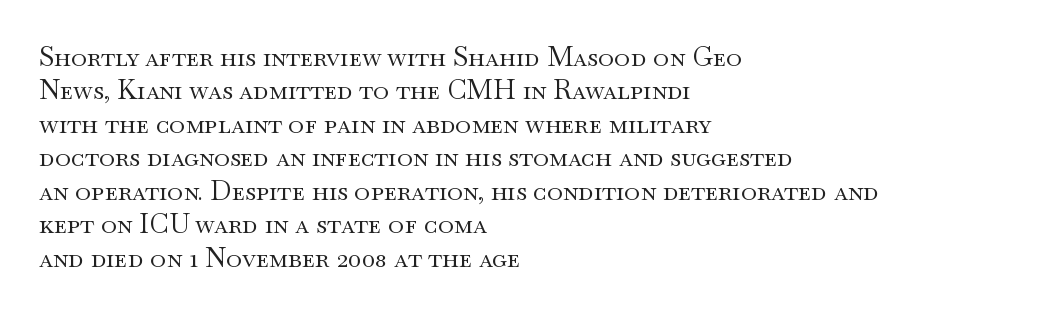
The image shows 27 px text type, upright; set left-aligned, line spacing 1.24x, normal letter spacing, not underlined.
